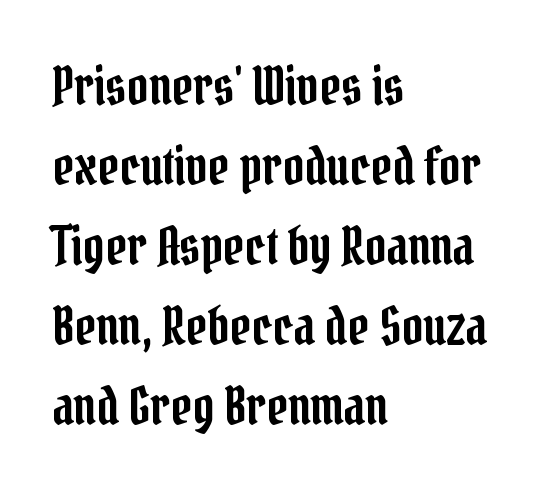
Layout note: lines flush left. The face used here is seriffed, in the tradition of book romans. Tracking value appears to be zero — textbook default spacing. Designer's note — italics off, roman on. The face used here is proportionally spaced, like ordinary book or web type.
